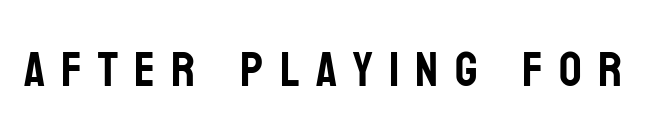
The image shows 50 px condensed sans-serif type, upright; set unusually wide letter spacing (+0.32 em), not underlined; low stroke contrast and a large x-height.
